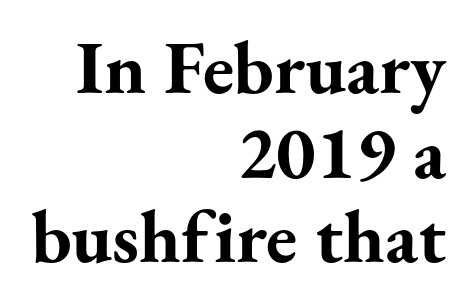
Regarding serifs, this sample has them. Is this a fixed-width face? No — the glyphs have proportional, varying widths. If you drew a line through each stem, it would be perfectly vertical. A dark, heavy texture on the line: the type is bold. Which margin do the lines hug? The right one — the left edge is uneven.
